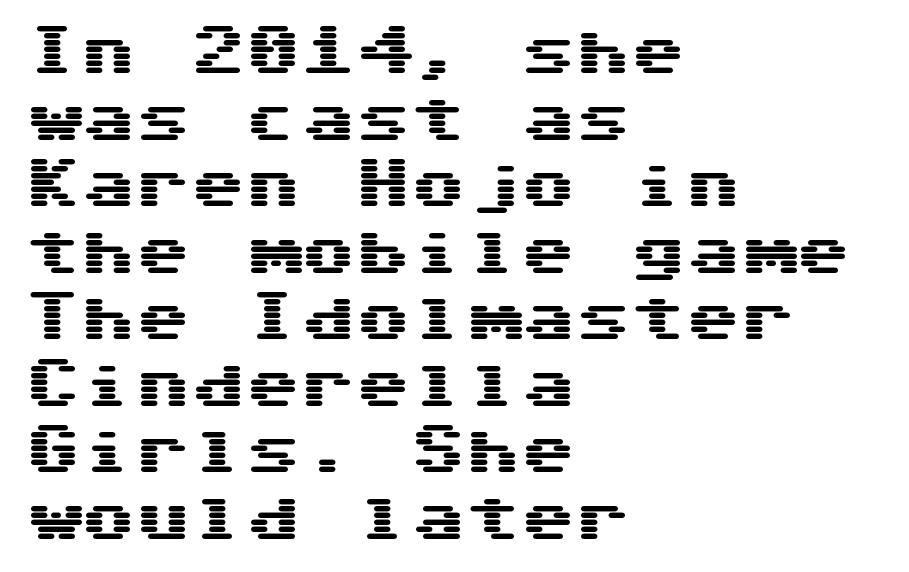
Q: Is the text italic (slanted)? A: No, it is upright.
Q: Is the typeface a serif or a sans-serif typeface? A: Sans-serif.
Q: Is the text underlined? A: No.
Q: How is the paragraph aligned? A: Left-aligned.
Q: Is the spacing between letters normal or unusually wide? A: Normal.
Q: Width (condensed, normal, or wide)? A: Wide.
Q: Stroke contrast? A: Medium.
Q: x-height? A: Medium.
Q: Monospaced? A: Yes.
